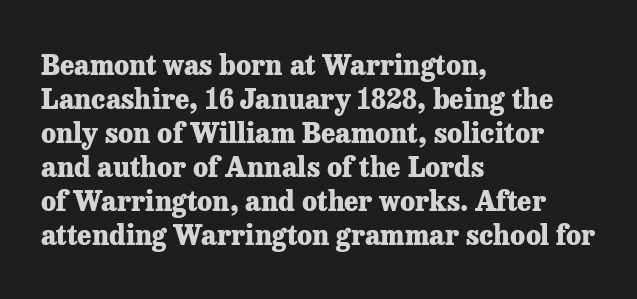
Does the weight exceed regular? Yes, all the way to bold. Short note: letters normally spaced. The space beneath each line is pristine and unruled. The typesetter chose a ragged-right arrangement here. Posture: vertical. The passage shown stacks its lines at a standard gap.
